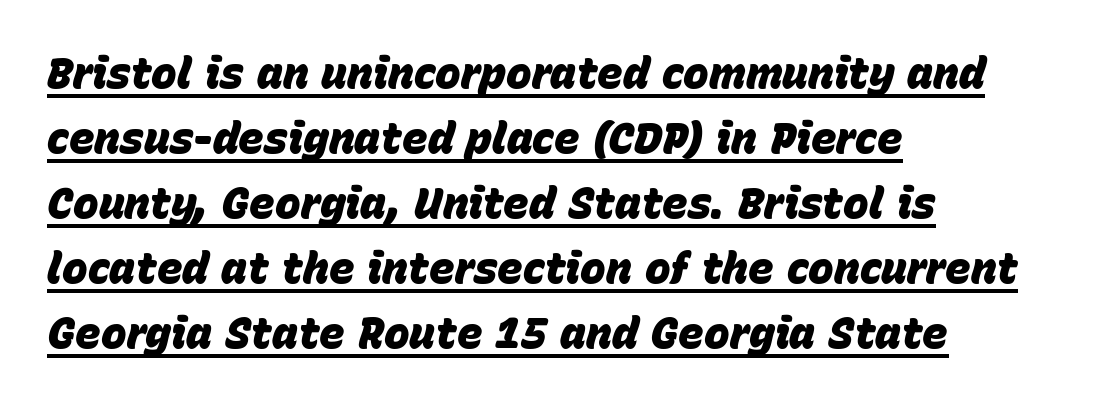
The image shows 43 px heavy type, italic (leaning right); set left-aligned, normal line spacing (1.51x), normal letter spacing, underlined; low stroke contrast and a large x-height.
